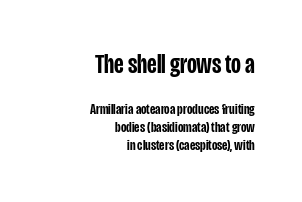
{"italic": "no", "bold": "semi", "underline": "no", "align": "right", "line_spacing_ratio": 1.18, "letter_spacing": "normal", "letter_spacing_em": 0.0, "larger_block": "first", "size_ratio": 1.8, "glyph_px": 27}
